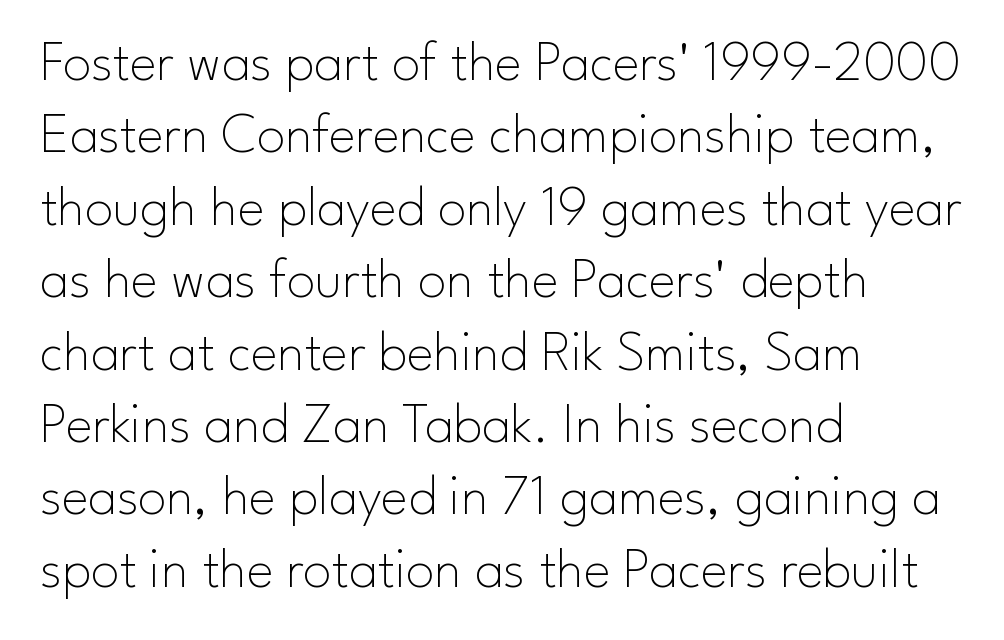
The image shows 57 px thin sans-serif type, upright; set left-aligned, normal line spacing (1.27x), normal letter spacing, not underlined; low stroke contrast and a small x-height.
